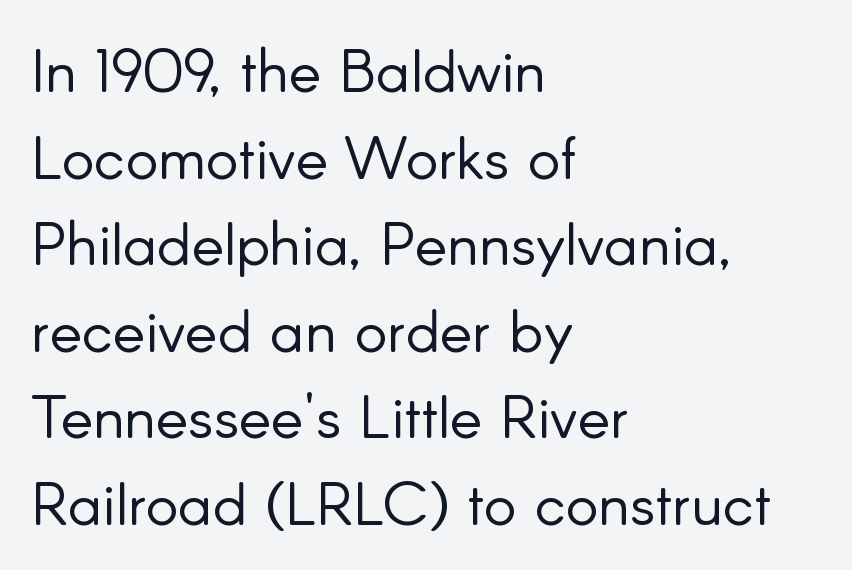
The image shows 61 px light sans-serif type, upright; set left-aligned, normal line spacing (1.42x), normal letter spacing, not underlined; low stroke contrast and a small x-height.
